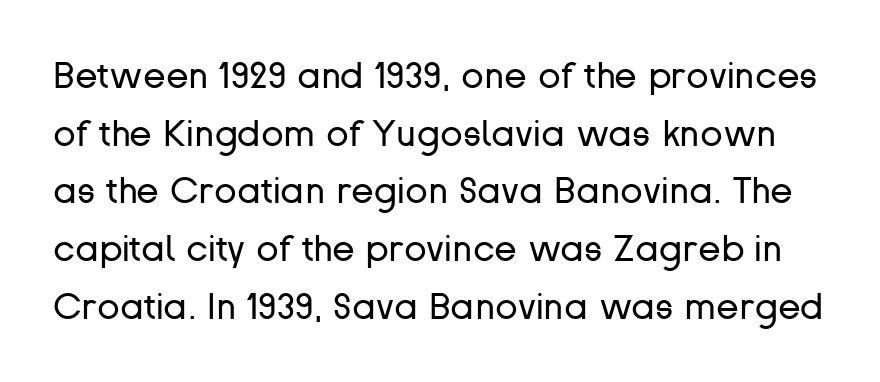
What stands out about the letter spacing? Nothing — it is the standard amount. No feet cap the strokes, marking this as sans-serif type. Descenders are the only things crossing below the line. The cut favours lightness, reaching ordinary text weight at its darkest.
